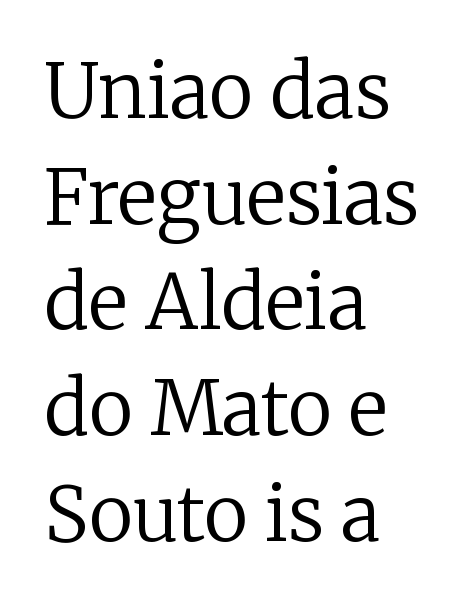
Each stroke keeps to a modest, everyday thickness or less. Italic? Not at all — the glyphs are vertical. Type without underlining. Do the characters align in a grid? No, the font is proportional. Is there much room between lines? A standard amount, neither cramped nor airy. The lines in this sample share a left origin and differ only in where they stop.
